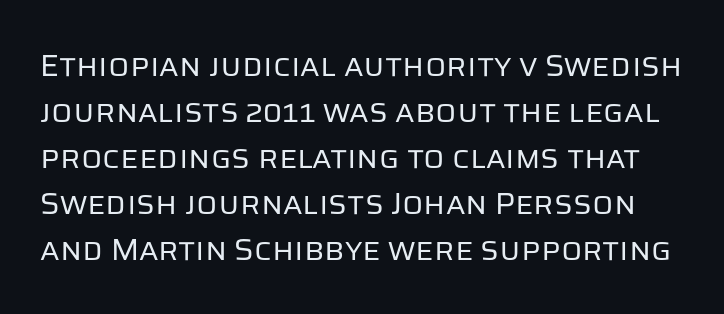
If you measured baseline to baseline, you'd find a middling distance. Observe the absence of serifs on each vertical stroke in this sample. A typesetter would call this proportional, since set widths differ per character. This reads as an unemphasized weight, regular at the heaviest. A roman cut, with each character standing at attention. Glyph-to-glyph distance matches everyday printed text.
